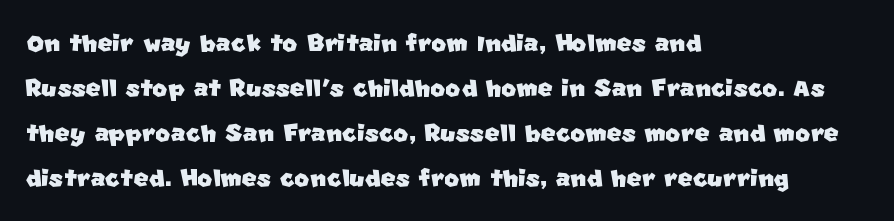
The image shows 32 px sans-serif type; set left-aligned, normal line spacing (1.41x), normal letter spacing, not underlined; low stroke contrast and a large x-height.
